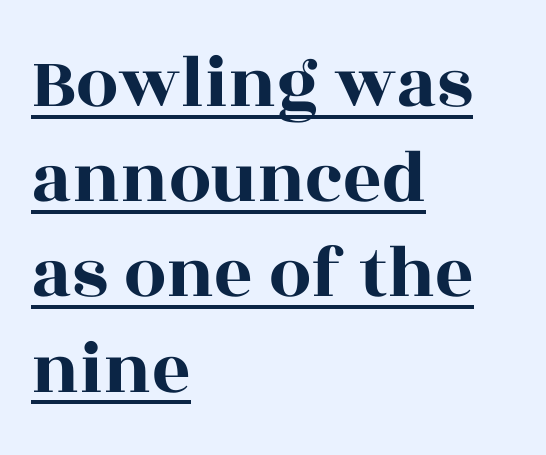
The image shows 75 px wide serif type, upright; set left-aligned, normal line spacing (1.27x), normal letter spacing, underlined; a large x-height.
